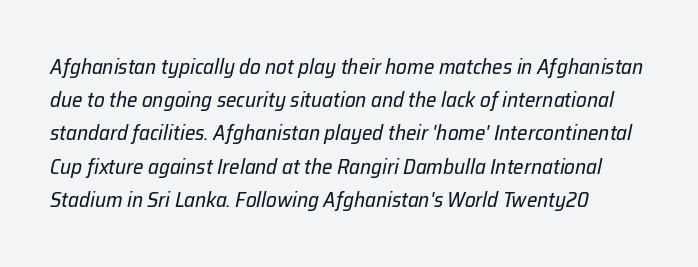
{"italic": "yes", "lean": "right", "slant_degrees": 12, "bold": "no", "underline": "no", "line_spacing": "normal", "line_spacing_ratio": 1.58, "letter_spacing": "normal", "letter_spacing_em": 0.0, "glyph_px": 21}
